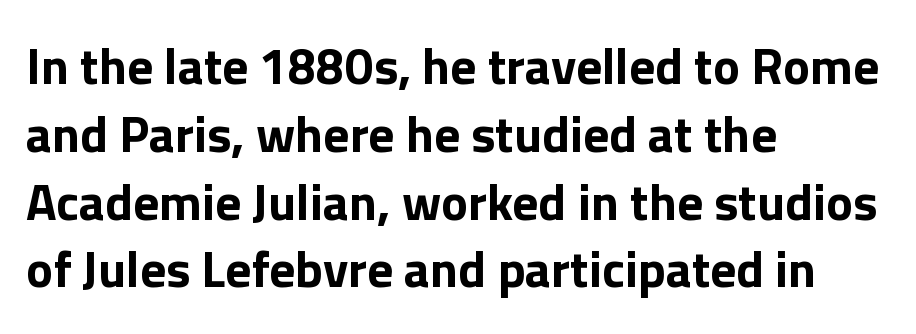
{"serif": "no", "italic": "no", "bold": "yes", "weight": "bold", "width": "normal", "stroke_contrast": "low", "x_height": "medium", "monospaced": "no", "underline": "no", "align": "left", "line_spacing": "normal", "line_spacing_ratio": 1.33, "letter_spacing": "normal", "letter_spacing_em": 0.0, "glyph_px": 51}
